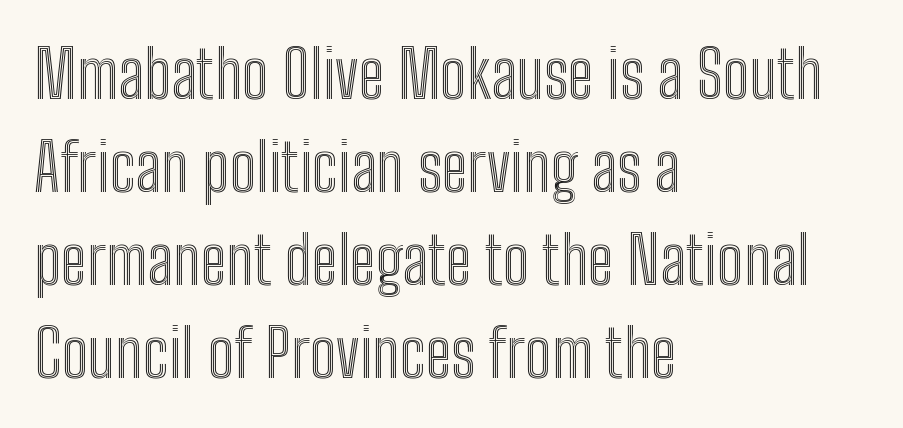
The image shows 66 px condensed type, upright; set left-aligned, normal line spacing (1.41x), normal letter spacing, not underlined; a medium x-height.
